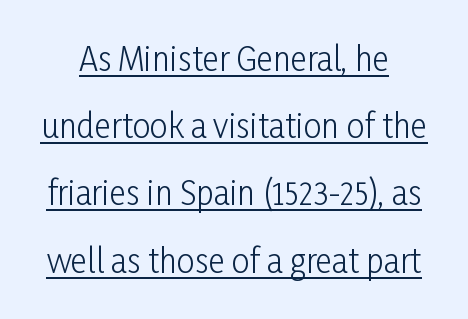
Q: Is the text bold? A: No.
Q: Is the text italic (slanted)? A: No, it is upright.
Q: Is the typeface a serif or a sans-serif typeface? A: Sans-serif.
Q: Is the text underlined? A: Yes.
Q: Is the spacing between letters normal or unusually wide? A: Normal.
Q: Is the spacing between lines tight, normal or loose? A: Loose.
Q: Width (condensed, normal, or wide)? A: Condensed.
Q: Stroke contrast? A: Low.
Q: x-height? A: Medium.
Q: Monospaced? A: No.
